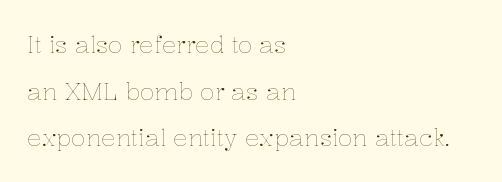
{"italic": "no", "bold": "no", "underline": "no", "align": "left", "line_spacing": "loose", "line_spacing_ratio": 1.94, "letter_spacing": "normal", "letter_spacing_em": 0.0, "glyph_px": 24}
